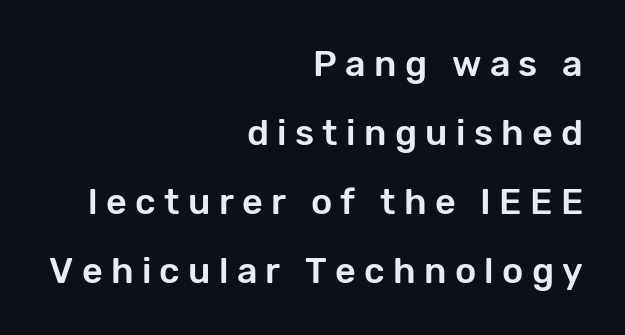
Q: Is the text italic (slanted)? A: No, it is upright.
Q: Is the typeface a serif or a sans-serif typeface? A: Sans-serif.
Q: Is the text underlined? A: No.
Q: How is the paragraph aligned? A: Right-aligned.
Q: Is the spacing between letters normal or unusually wide? A: Unusually wide.
Q: Is the spacing between lines tight, normal or loose? A: Loose.
Q: Width (condensed, normal, or wide)? A: Normal.
Q: Stroke contrast? A: Low.
Q: x-height? A: Medium.
Q: Monospaced? A: No.
